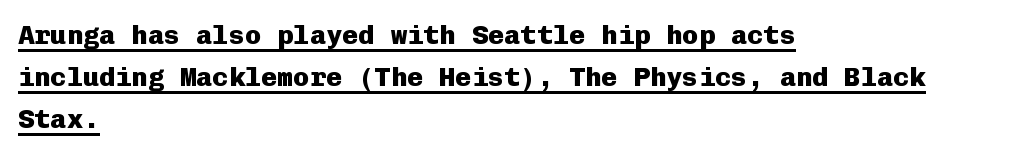
{"italic": "no", "bold": "yes", "underline": "yes", "align": "left", "line_spacing": "normal", "line_spacing_ratio": 1.56, "letter_spacing": "normal", "letter_spacing_em": 0.0, "glyph_px": 27}
